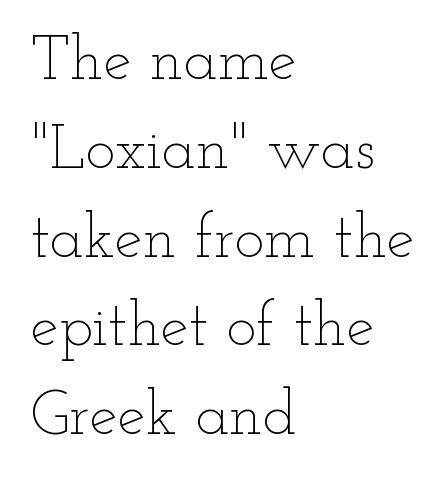
The image shows 63 px thin, wide type, upright; set left-aligned, normal line spacing (1.41x), normal letter spacing, not underlined; low stroke contrast and a small x-height.
